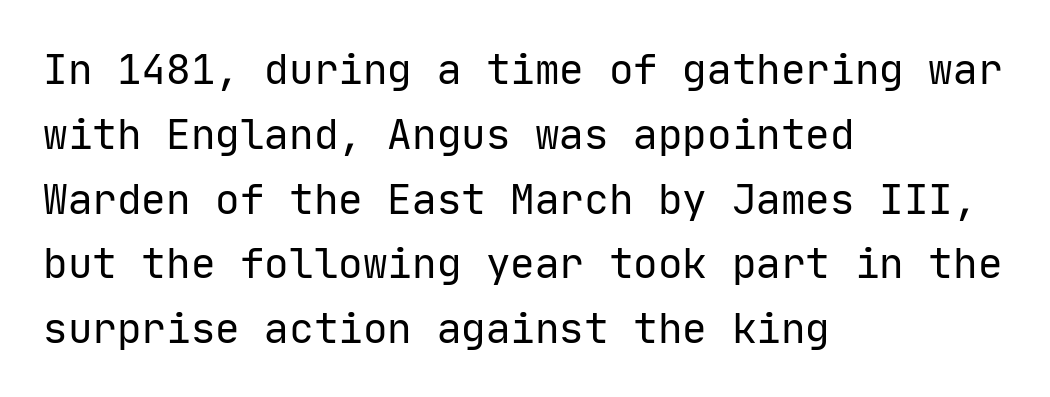
Q: Is the text bold? A: No.
Q: Is the text italic (slanted)? A: No, it is upright.
Q: Is the typeface a serif or a sans-serif typeface? A: Sans-serif.
Q: Is the text underlined? A: No.
Q: How is the paragraph aligned? A: Left-aligned.
Q: Is the spacing between letters normal or unusually wide? A: Normal.
Q: Is the spacing between lines tight, normal or loose? A: Normal.
Q: Width (condensed, normal, or wide)? A: Normal.
Q: Stroke contrast? A: Low.
Q: x-height? A: Medium.
Q: Monospaced? A: Yes.
